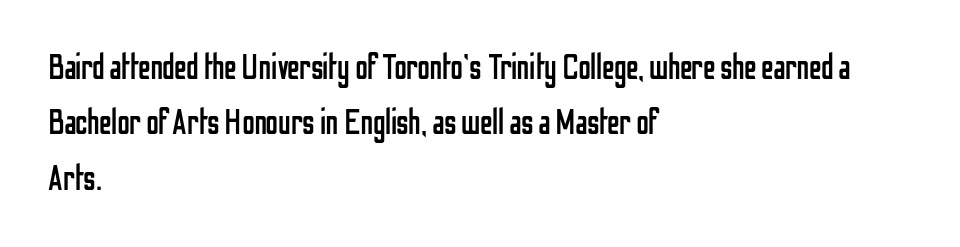
The space beneath each line is pristine and unruled. Posture: vertical. Spacing between characters is what you'd get straight out of the box. A light-to-regular cut is what we see here. Stroke terminals: plain, sans-serif.
